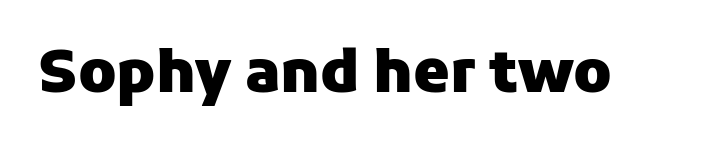
The image shows 58 px heavy sans-serif type, upright; set normal letter spacing, not underlined; low stroke contrast and a medium x-height.
